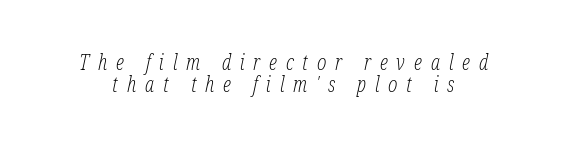
Does the leading feel generous? Not at all — it's pinched. Descender tails drop into unmarked territory. Summary of weight: not heavy and not bold. Display-style spreading of the glyphs; the letterfit is very open.
